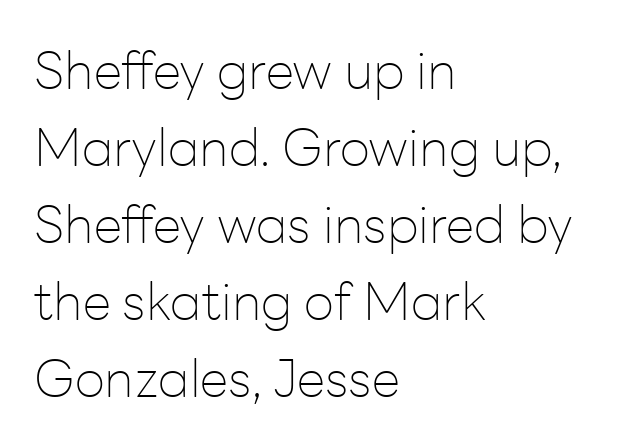
Q: Is the text bold? A: No.
Q: Is the text italic (slanted)? A: No, it is upright.
Q: Is the typeface a serif or a sans-serif typeface? A: Sans-serif.
Q: Is the text underlined? A: No.
Q: How is the paragraph aligned? A: Left-aligned.
Q: Is the spacing between letters normal or unusually wide? A: Normal.
Q: Is the spacing between lines tight, normal or loose? A: Normal.
Q: Width (condensed, normal, or wide)? A: Normal.
Q: Stroke contrast? A: Low.
Q: x-height? A: Medium.
Q: Monospaced? A: No.
